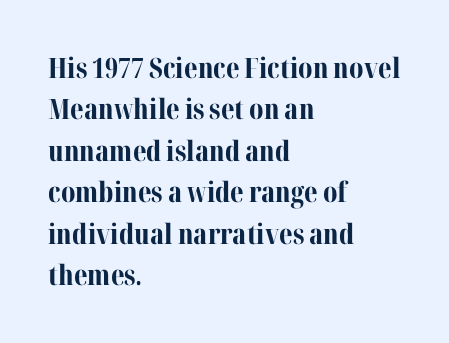
{"serif": "yes", "italic": "no", "bold": "yes", "weight": "bold", "width": "normal", "stroke_contrast": "medium", "x_height": "medium", "monospaced": "no", "underline": "no", "align": "left", "line_spacing": "normal", "line_spacing_ratio": 1.48, "letter_spacing": "normal", "letter_spacing_em": 0.0, "glyph_px": 28}
